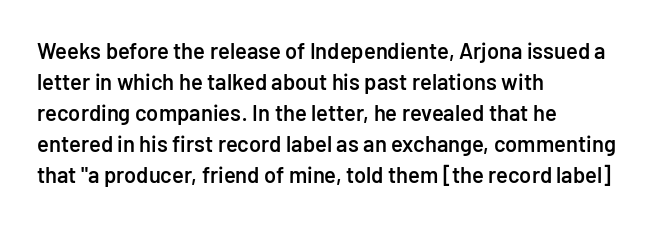
{"italic": "no", "bold": "semi", "underline": "no", "align": "left", "line_spacing": "normal", "line_spacing_ratio": 1.41, "letter_spacing": "normal", "letter_spacing_em": 0.0, "glyph_px": 22}
